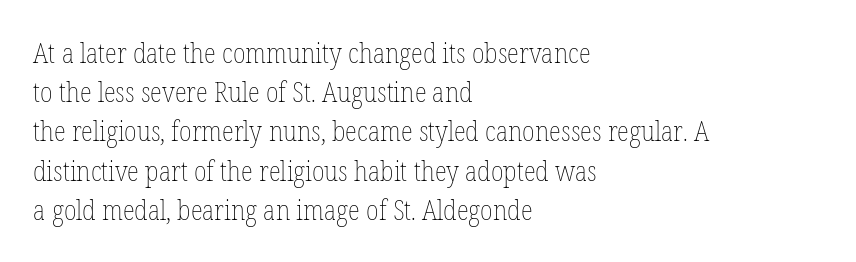
Think of a printed novel: that variable character pitch is what you see here. Rule under the text: the space is simply empty. The typesetting does not lean heavy: it is not bold. Is the block centered? No — it sits flush against the left margin. How would I describe the line gaps? Plain and ordinary. Observe the ordinary spacing: letters are neighbours, not strangers.
